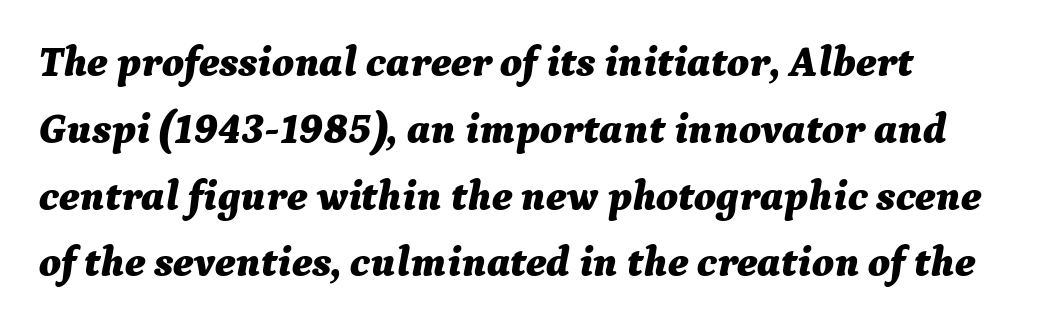
Q: Is the text bold? A: Yes.
Q: Is the text italic (slanted)? A: Yes, it leans right by about 9 degrees.
Q: Is the text underlined? A: No.
Q: Is the spacing between letters normal or unusually wide? A: Normal.
Q: Is the spacing between lines tight, normal or loose? A: Normal.
Q: Width (condensed, normal, or wide)? A: Normal.
Q: Stroke contrast? A: Medium.
Q: x-height? A: Medium.
Q: Monospaced? A: No.
